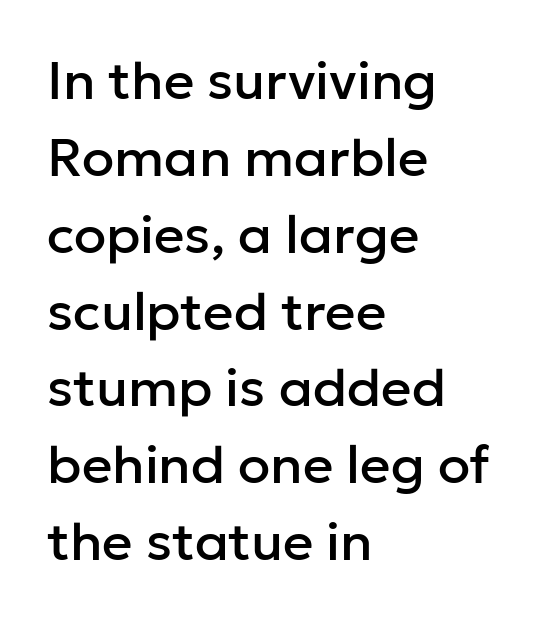
Q: Is the text italic (slanted)? A: No, it is upright.
Q: Is the typeface a serif or a sans-serif typeface? A: Sans-serif.
Q: Is the text underlined? A: No.
Q: How is the paragraph aligned? A: Left-aligned.
Q: Is the spacing between letters normal or unusually wide? A: Normal.
Q: Is the spacing between lines tight, normal or loose? A: Normal.
Q: Width (condensed, normal, or wide)? A: Normal.
Q: Stroke contrast? A: Low.
Q: x-height? A: Medium.
Q: Monospaced? A: No.
